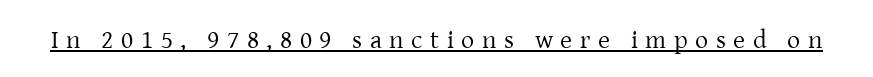
Style check: upright. Honestly, the underline is the first thing you notice here. Stem width sits at or under what a default text font uses. Someone cranked the tracking dial way up on this one.
